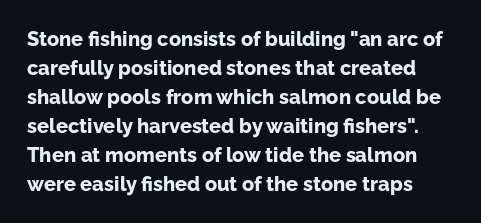
{"italic": "no", "bold": "yes", "underline": "no", "line_spacing": "normal", "line_spacing_ratio": 1.45, "letter_spacing": "normal", "letter_spacing_em": 0.0, "glyph_px": 20}
